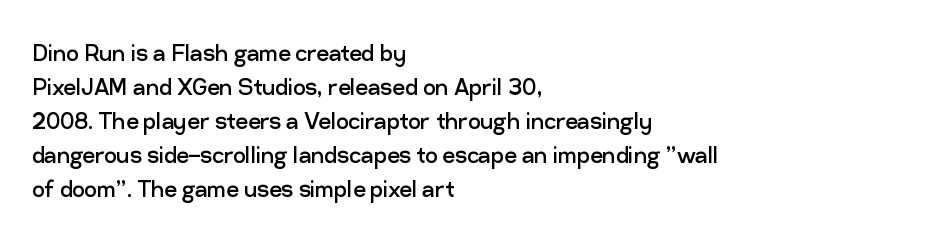
{"serif": "no", "italic": "no", "bold": "no", "weight": "regular", "width": "normal", "stroke_contrast": "low", "x_height": "medium", "monospaced": "no", "underline": "no", "align": "left", "line_spacing_ratio": 1.21, "letter_spacing": "normal", "letter_spacing_em": 0.0, "glyph_px": 28}
